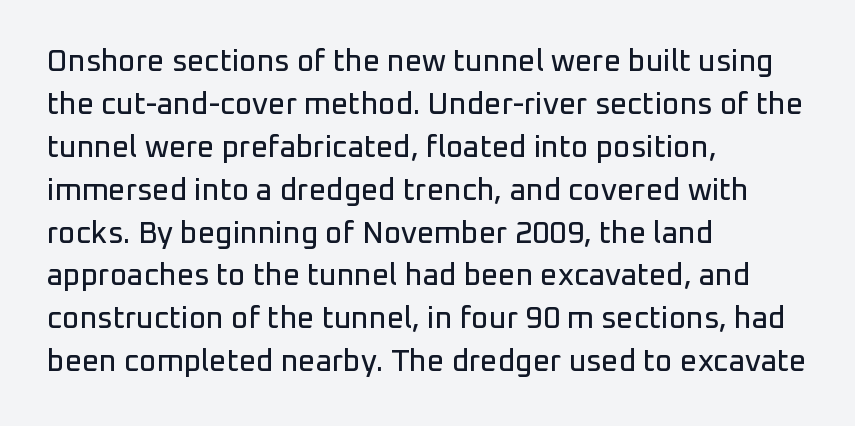
The image shows 30 px sans-serif type, upright; set left-aligned, normal line spacing (1.43x), normal letter spacing, not underlined; low stroke contrast and a medium x-height.
